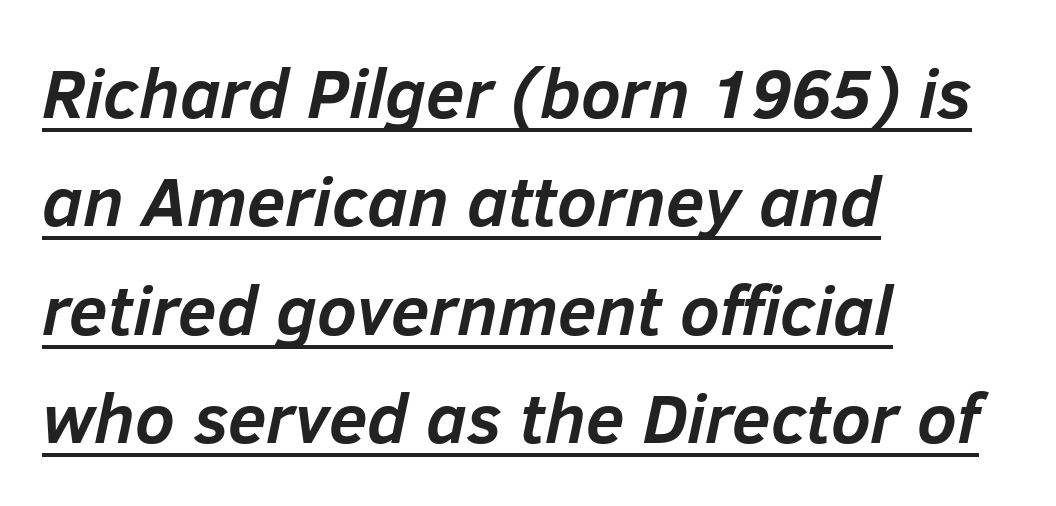
A student would call this left alignment; a typographer would say flush left, rag right. This is underlined copy, the kind a proofreader might mark for attention. Horizontal bands of white between lines are of average thickness. The rendering uses natural spacing where letterforms have individual widths. Every letter is thick-stroked: bold, no question.
